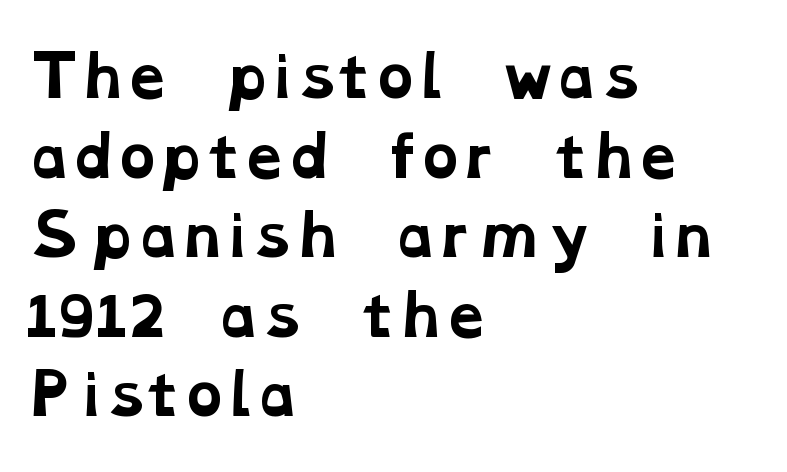
Tracking value appears to be zero — textbook default spacing. Each letter keeps its own natural width here, so spacing adapts to shape. These lines stack with their left ends in a neat column. Leading: standard.
